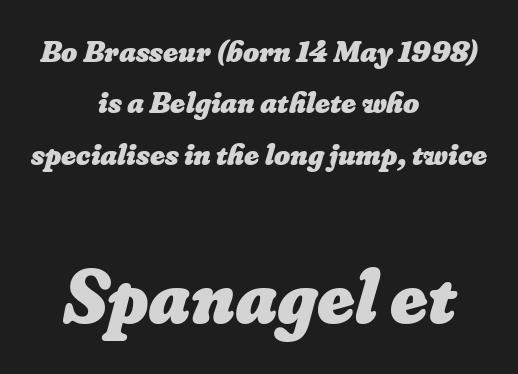
Q: Is the text bold? A: Yes.
Q: Is the text underlined? A: No.
Q: How is the paragraph aligned? A: Centered.
Q: Is the spacing between letters normal or unusually wide? A: Normal.
Q: Is the spacing between lines tight, normal or loose? A: Normal.
Q: Which block of text is set in a larger size, the first (top) or the second (bottom)? A: The second (bottom) one.
Q: Width (condensed, normal, or wide)? A: Normal.
Q: Stroke contrast? A: Low.
Q: x-height? A: Small.
Q: Monospaced? A: No.
